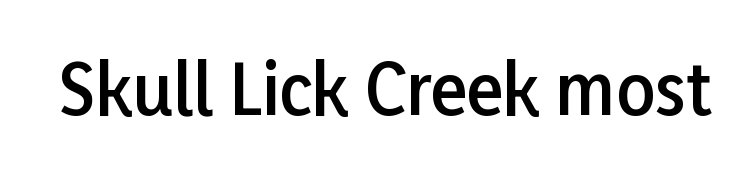
In terms of letterform style, serifs are entirely absent. Decoration check: the copy has no underline. There is no visible air inserted between adjacent glyphs. Spacing verdict: proportional, widths tailored to each character. Notice how the stems are strictly vertical — no italics here.
